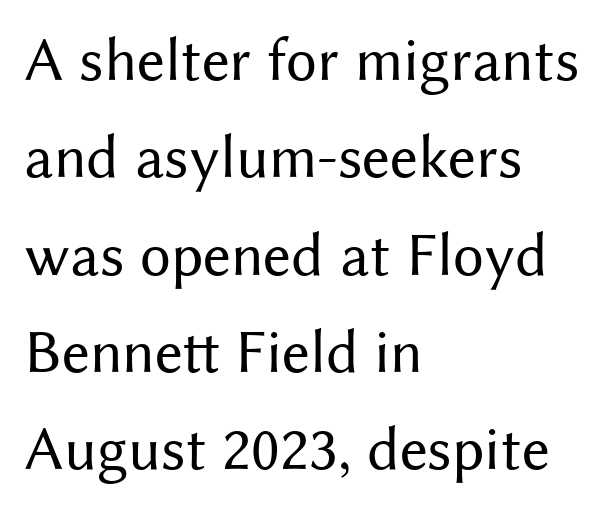
If you drew a ruler down the left edge, every line would touch it. Compared with a typical body face, this is equally light or lighter still. A normal amount of white space separates one row of letters from the next. The type is set solid horizontally, with unmodified tracking.
